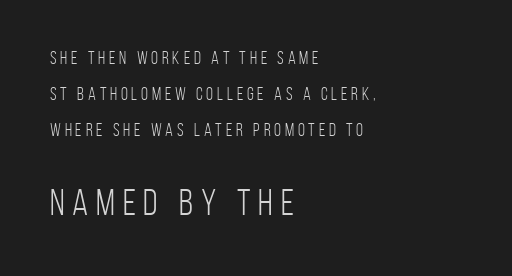
{"serif": "no", "italic": "no", "bold": "no", "weight": "light", "width": "condensed", "stroke_contrast": "low", "x_height": "large", "monospaced": "no", "underline": "no", "align": "left", "line_spacing": "loose", "line_spacing_ratio": 1.99, "letter_spacing": "wide", "letter_spacing_em": 0.21, "larger_block": "second", "size_ratio": 2.06, "glyph_px": 37}
